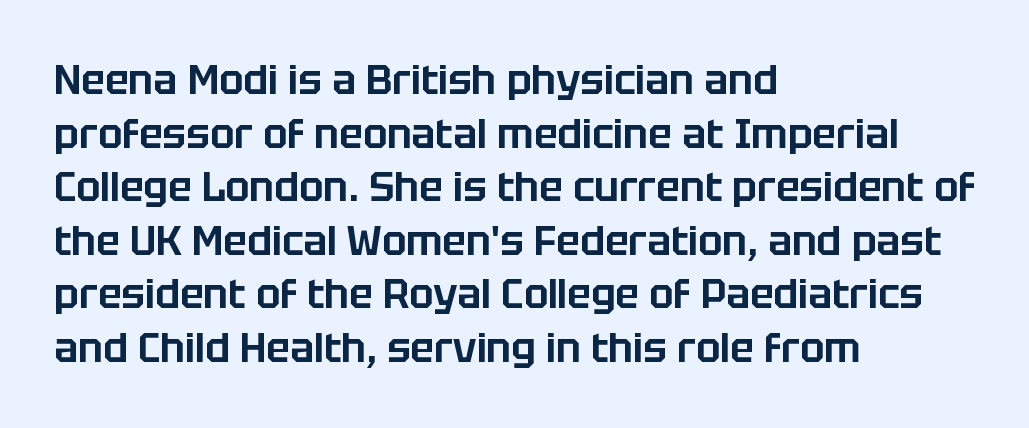
{"serif": "no", "italic": "no", "width": "normal", "stroke_contrast": "low", "x_height": "large", "monospaced": "no", "underline": "no", "align": "left", "line_spacing": "normal", "line_spacing_ratio": 1.34, "letter_spacing": "normal", "letter_spacing_em": 0.0, "glyph_px": 40}
